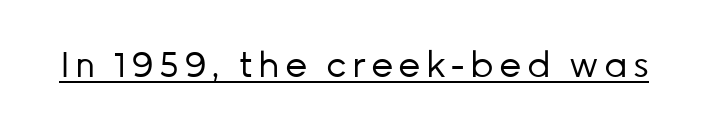
{"serif": "no", "italic": "no", "bold": "no", "weight": "regular", "width": "normal", "stroke_contrast": "low", "x_height": "medium", "monospaced": "no", "underline": "yes", "glyph_px": 35}
